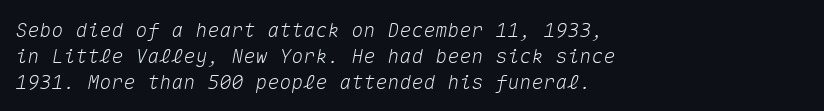
The image shows 20 px text type, italic (leaning right); set left-aligned, normal line spacing (1.29x), normal letter spacing, not underlined.
